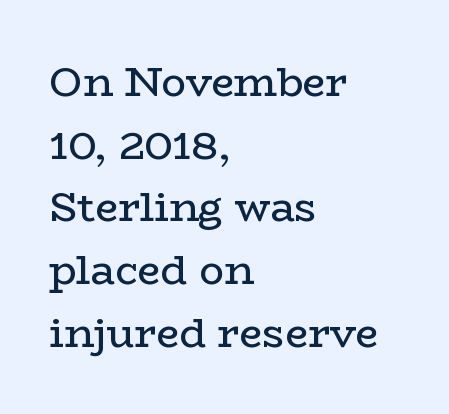
This rendering leaves character spacing at its baseline value. The setting favours the left margin, as ordinary paragraphs usually do. You can tell it's not italic because the verticals are truly vertical. The space directly below the letters is spotless. Is the type heavy? It reads as light-to-regular instead.
